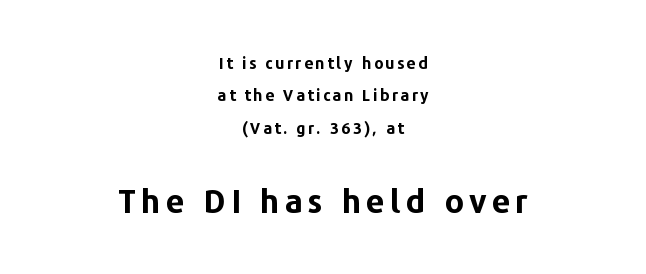
Check under the words: just untouched page. Typesetter's note: full bold, strokes at maximum text heaviness. Grotesque or geometric, the face here clearly has no serifs. Varying glyph widths throughout — classic text-font behaviour. You can tell it's not italic because the verticals are truly vertical. Layout note: lines centered.
